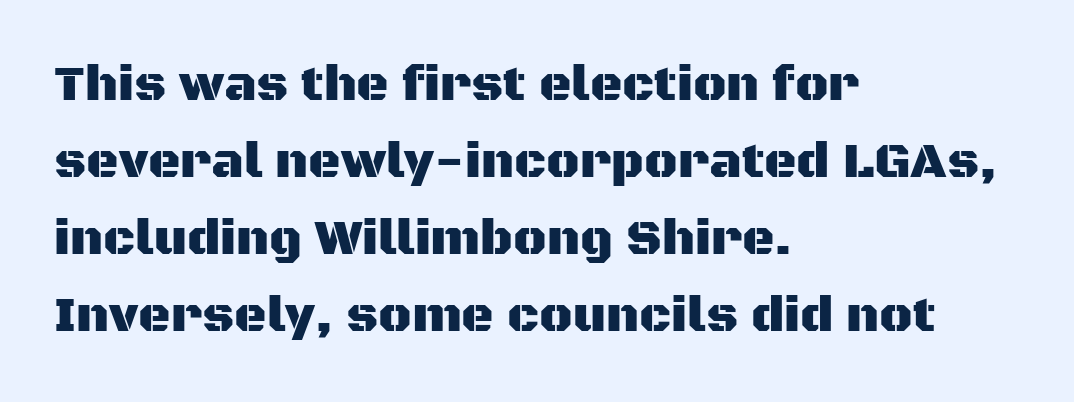
Q: Is the text italic (slanted)? A: No, it is upright.
Q: Is the typeface a serif or a sans-serif typeface? A: Sans-serif.
Q: Is the text underlined? A: No.
Q: How is the paragraph aligned? A: Left-aligned.
Q: Is the spacing between letters normal or unusually wide? A: Normal.
Q: Is the spacing between lines tight, normal or loose? A: Normal.
Q: Width (condensed, normal, or wide)? A: Normal.
Q: Stroke contrast? A: Medium.
Q: x-height? A: Large.
Q: Monospaced? A: No.
